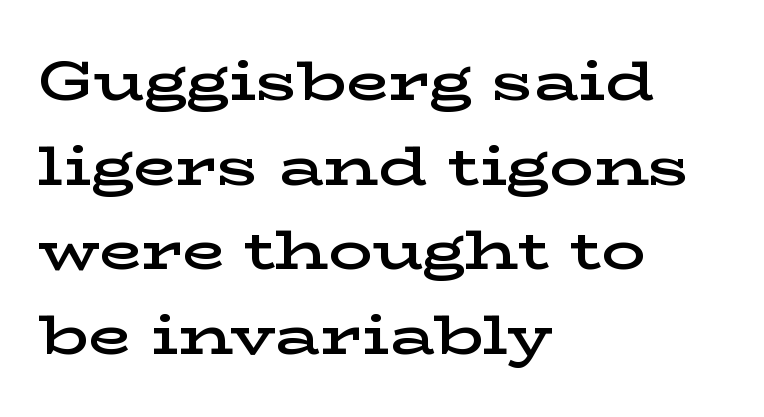
{"serif": "yes", "italic": "no", "bold": "semi", "weight": "semibold", "width": "wide", "stroke_contrast": "low", "x_height": "medium", "monospaced": "no", "underline": "no", "align": "left", "line_spacing": "normal", "line_spacing_ratio": 1.54, "letter_spacing": "normal", "letter_spacing_em": 0.0, "glyph_px": 55}
